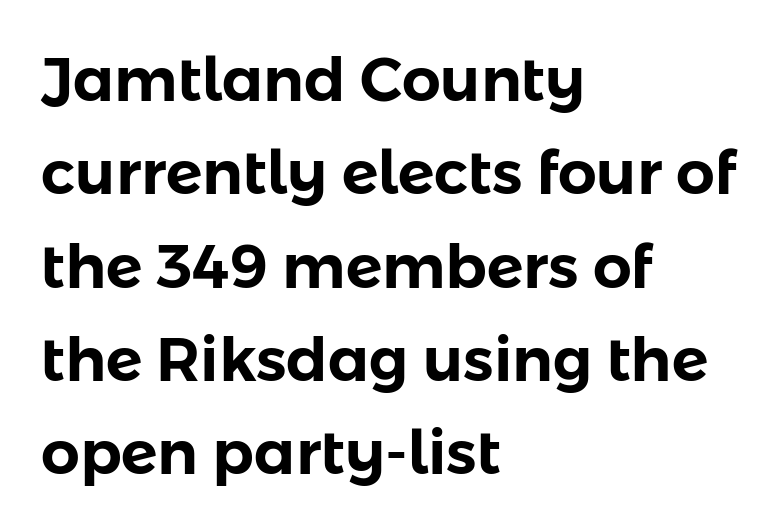
These lines keep a tight, regular rhythm from letter to letter. Does the leading feel generous? No, just average. Observe the absence of serifs on each vertical stroke in this sample. Every row of glyphs begins at an identical x-position on the left. Proportional: the letters do not fall into vertical columns.
